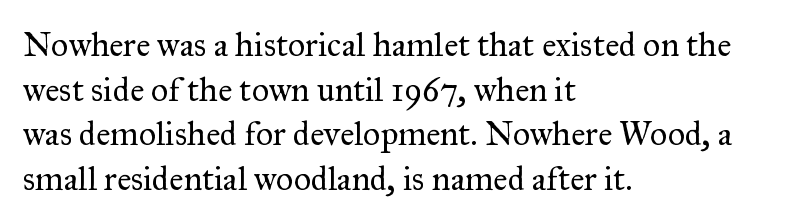
The image shows 34 px regular-weight serif type, upright; set left-aligned, normal line spacing (1.31x), normal letter spacing, not underlined; medium stroke contrast and a small x-height.
